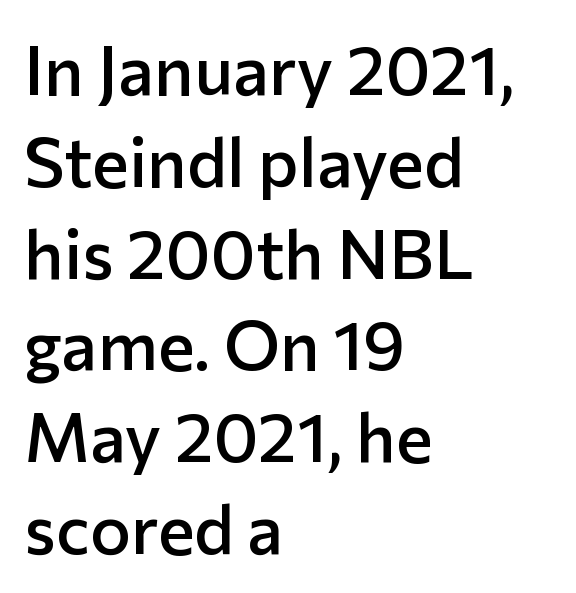
Caption: standard tracking, unaltered. This sample keeps an unexceptional amount of space between lines. Firm but not heavy-handed strokes: this text is semibold. Rule under the text: the space is simply empty.
